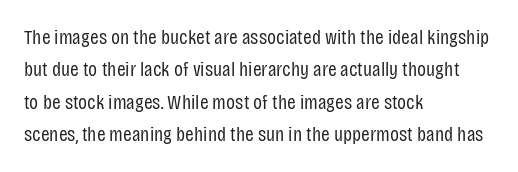
{"italic": "no", "bold": "no", "underline": "no", "align": "left", "line_spacing": "normal", "line_spacing_ratio": 1.54, "letter_spacing": "normal", "letter_spacing_em": 0.0, "glyph_px": 21}
